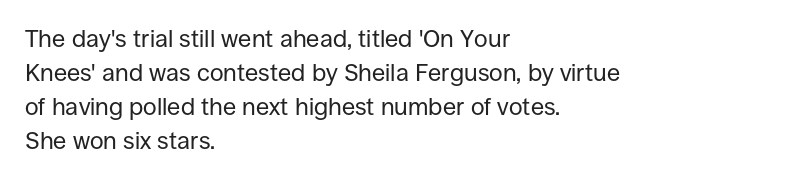
{"italic": "no", "bold": "no", "underline": "no", "align": "left", "line_spacing": "normal", "line_spacing_ratio": 1.42, "letter_spacing": "normal", "letter_spacing_em": 0.0, "glyph_px": 24}
